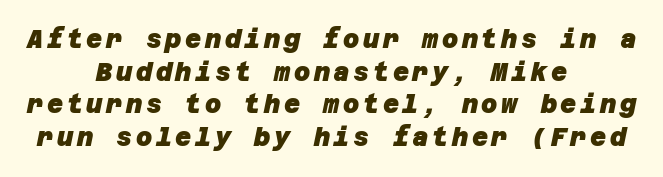
Q: Is the text bold? A: Yes.
Q: Is the text underlined? A: No.
Q: How is the paragraph aligned? A: Centered.
Q: Is the spacing between lines tight, normal or loose? A: Normal.
